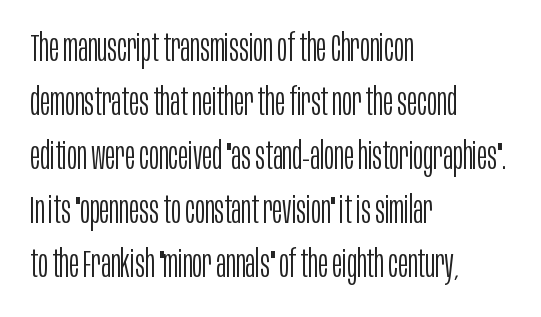
The image shows 38 px light, condensed sans-serif type, upright; set left-aligned, normal line spacing (1.42x), normal letter spacing, not underlined; low stroke contrast and a large x-height.
